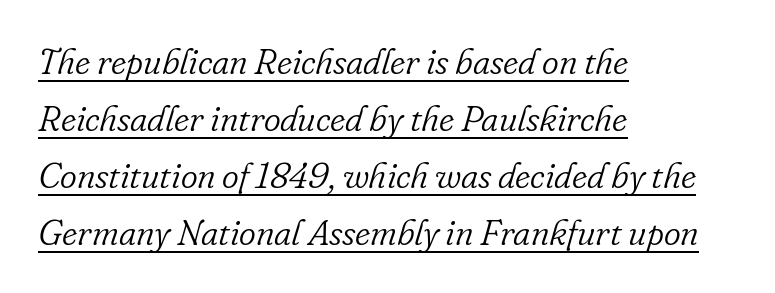
The image shows 36 px light serif type, italic (leaning right); set left-aligned, normal line spacing (1.58x), normal letter spacing, underlined; low stroke contrast and a small x-height.
